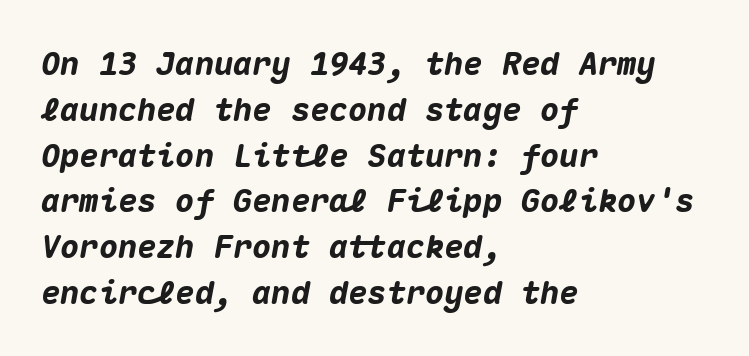
{"italic": "yes", "lean": "right", "slant_degrees": 10, "bold": "yes", "weight": "heavy", "width": "normal", "stroke_contrast": "medium", "x_height": "medium", "monospaced": "yes", "underline": "no", "align": "left", "line_spacing": "normal", "line_spacing_ratio": 1.43, "letter_spacing": "normal", "letter_spacing_em": 0.0, "glyph_px": 32}
